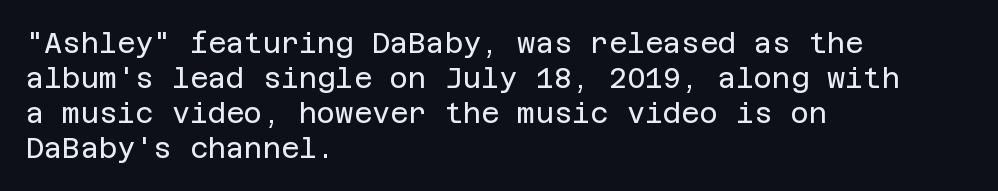
Q: Is the text bold? A: No.
Q: Is the text italic (slanted)? A: No, it is upright.
Q: Is the typeface a serif or a sans-serif typeface? A: Sans-serif.
Q: Is the text underlined? A: No.
Q: How is the paragraph aligned? A: Left-aligned.
Q: Is the spacing between letters normal or unusually wide? A: Normal.
Q: Is the spacing between lines tight, normal or loose? A: Normal.
Q: Width (condensed, normal, or wide)? A: Normal.
Q: Stroke contrast? A: Low.
Q: x-height? A: Large.
